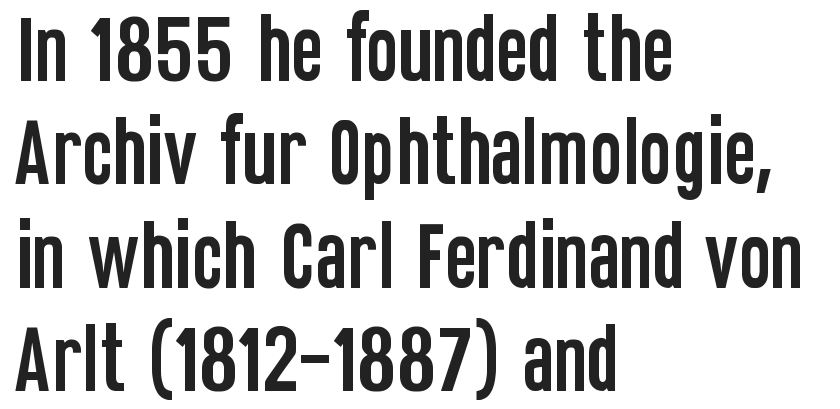
Examine the stroke ends and you'll find no serifs. The specimen omits any rule beneath the text block's lines. This sample has the flowing, uneven cadence of proportional lettering. Reading down the column, the eye jumps a familiar distance to each next line.
